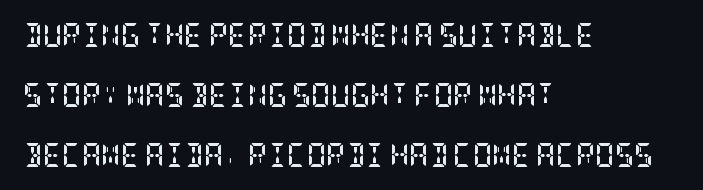
The image shows 24 px bold type, upright; set left-aligned, loose line spacing (2.49x), normal letter spacing, not underlined.
